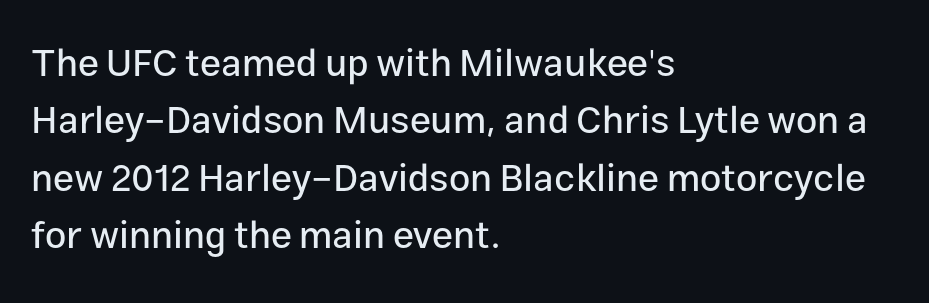
{"serif": "no", "italic": "no", "width": "normal", "stroke_contrast": "low", "x_height": "medium", "monospaced": "no", "underline": "no", "align": "left", "line_spacing": "normal", "line_spacing_ratio": 1.51, "letter_spacing": "normal", "letter_spacing_em": 0.0, "glyph_px": 38}
